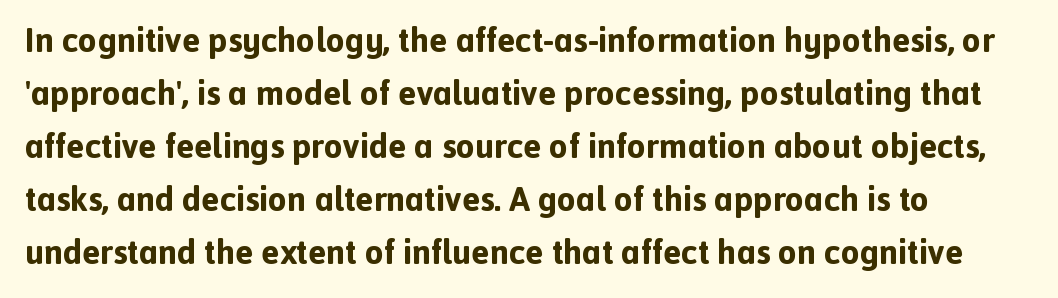
{"serif": "no", "italic": "no", "bold": "yes", "weight": "bold", "width": "normal", "x_height": "medium", "monospaced": "no", "underline": "no", "align": "left", "line_spacing": "normal", "line_spacing_ratio": 1.56, "letter_spacing": "normal", "letter_spacing_em": 0.0, "glyph_px": 34}
